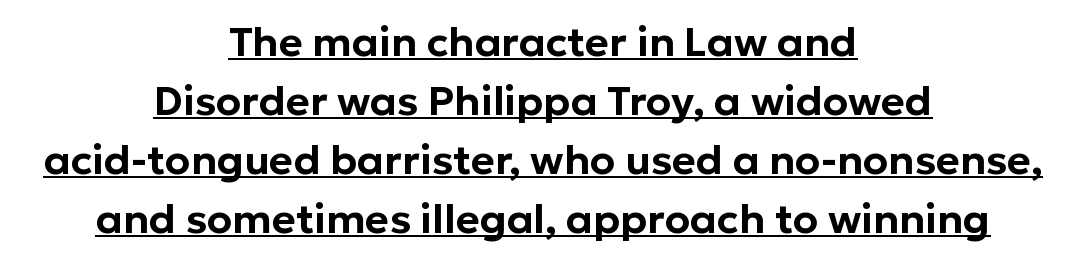
The image shows 41 px sans-serif type, upright; set centered, normal line spacing (1.44x), normal letter spacing, underlined; low stroke contrast and a medium x-height.
